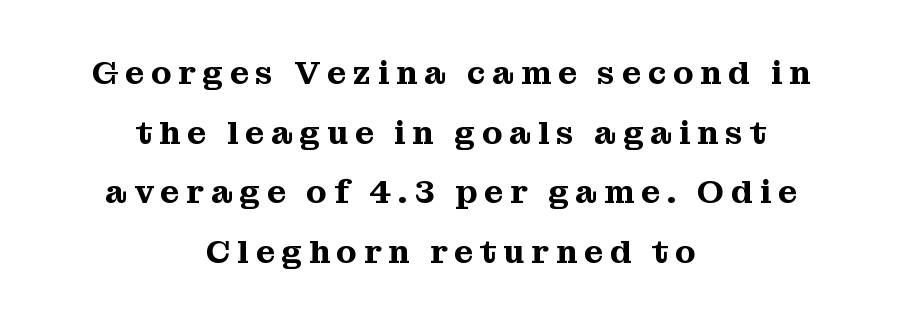
Unlike a clean sans, this face finishes its strokes with serifs. The letters advance in unequal steps, a hallmark of proportional type. The text block is weighted toward neither margin, spreading evenly from the middle. Words appear elongated and porous because spacing is wide. Beneath every word, the page is bare.
